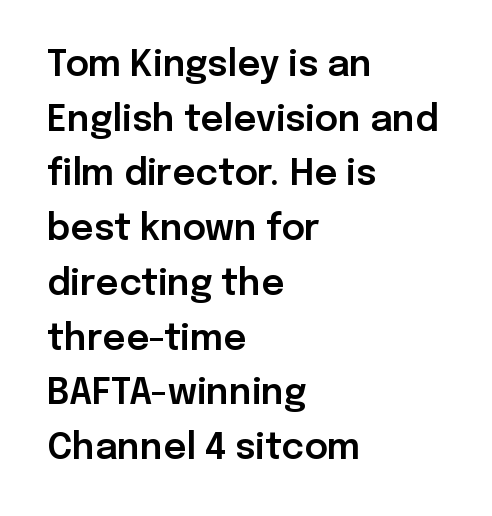
Q: Is the text italic (slanted)? A: No, it is upright.
Q: Is the typeface a serif or a sans-serif typeface? A: Sans-serif.
Q: Is the text underlined? A: No.
Q: How is the paragraph aligned? A: Left-aligned.
Q: Is the spacing between letters normal or unusually wide? A: Normal.
Q: Is the spacing between lines tight, normal or loose? A: Normal.
Q: Width (condensed, normal, or wide)? A: Normal.
Q: Stroke contrast? A: Low.
Q: x-height? A: Medium.
Q: Monospaced? A: No.
